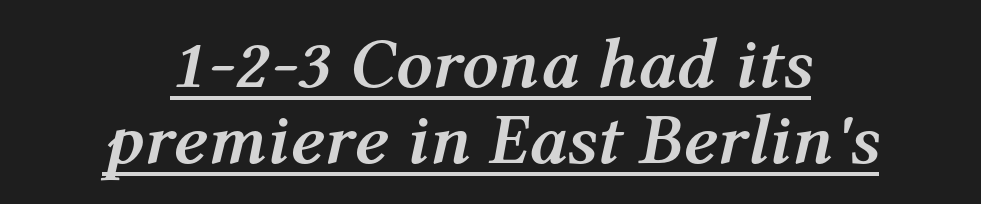
Is the letter spacing exaggerated? No — it looks like the ordinary default. Notice how descenders almost collide with the ascenders below — that's tight leading. The typography opts for an oblique posture over an upright one. The compositor balanced each line on the midline. Has an underline been added? It has.
